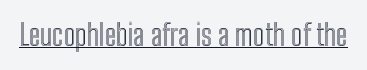
{"italic": "no", "width": "condensed", "x_height": "medium", "monospaced": "no", "underline": "yes", "letter_spacing": "normal", "letter_spacing_em": 0.0, "glyph_px": 29}
